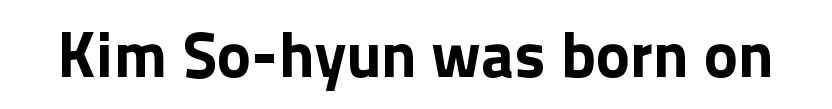
{"serif": "no", "italic": "no", "bold": "yes", "weight": "bold", "width": "normal", "x_height": "medium", "monospaced": "no", "underline": "no", "letter_spacing": "normal", "letter_spacing_em": 0.0, "glyph_px": 64}
